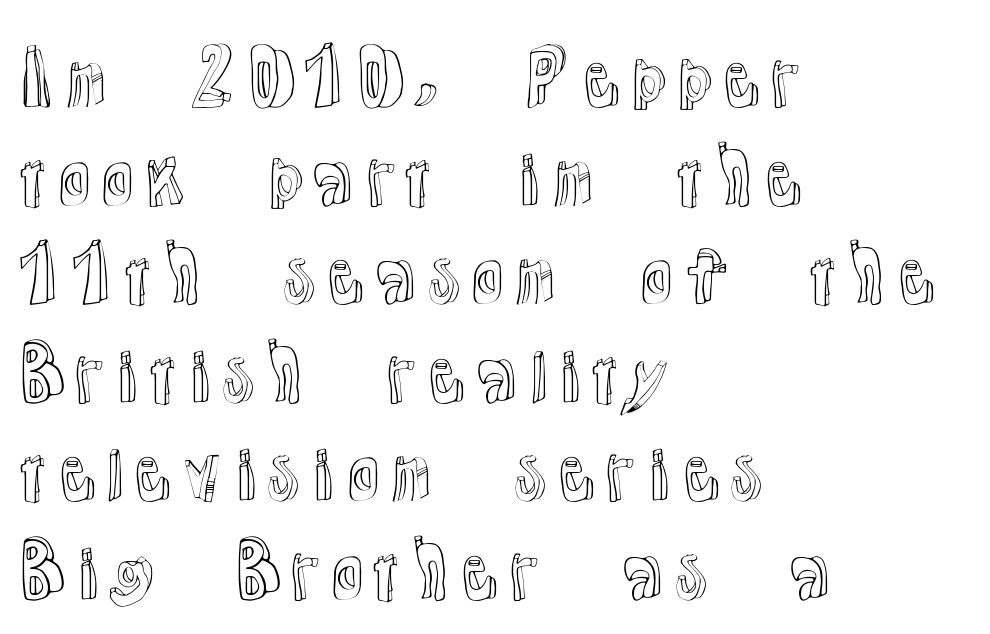
The type is set solid horizontally, with unmodified tracking. Compared with typical paragraphs, the rows here are spaced about the same. Vertical strokes here are truly vertical. Underline: absent. This sample has the flowing, uneven cadence of proportional lettering.
